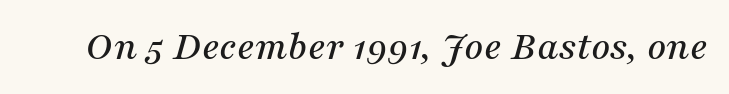
The gaps between neighbouring characters are ordinary and unremarkable. You can tell from the footed stems that serif type was used. You can tell it's italic because the verticals aren't actually vertical. Descenders hang freely into open space. Proportional: the letters do not fall into vertical columns.
